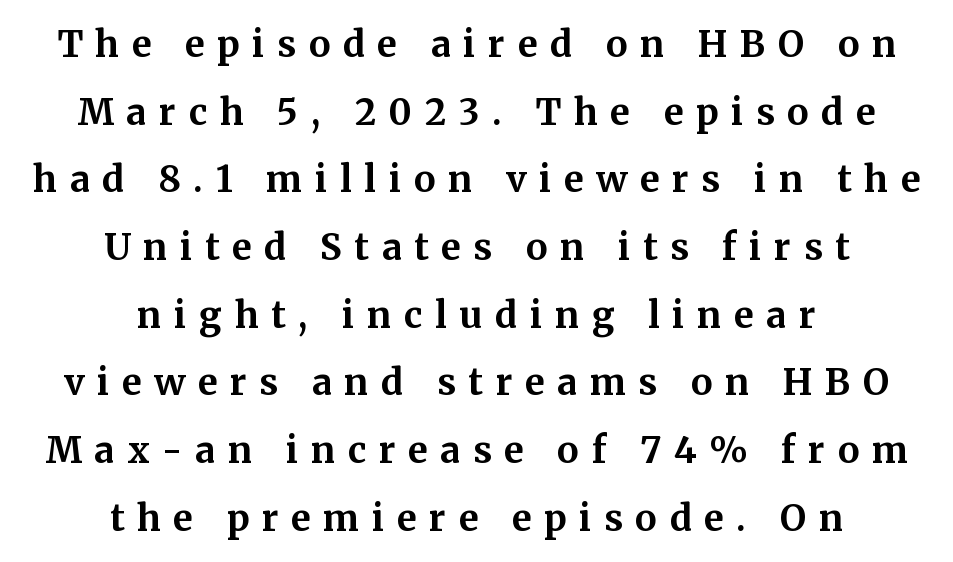
{"serif": "yes", "italic": "no", "bold": "yes", "weight": "bold", "width": "normal", "stroke_contrast": "medium", "x_height": "medium", "monospaced": "no", "underline": "no", "align": "center", "line_spacing_ratio": 1.88, "letter_spacing": "wide", "letter_spacing_em": 0.35, "glyph_px": 36}
